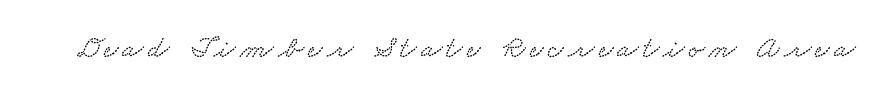
Glance below the letters and you will spot only blank space. Think of a printed novel: that variable character pitch is what you see here.
